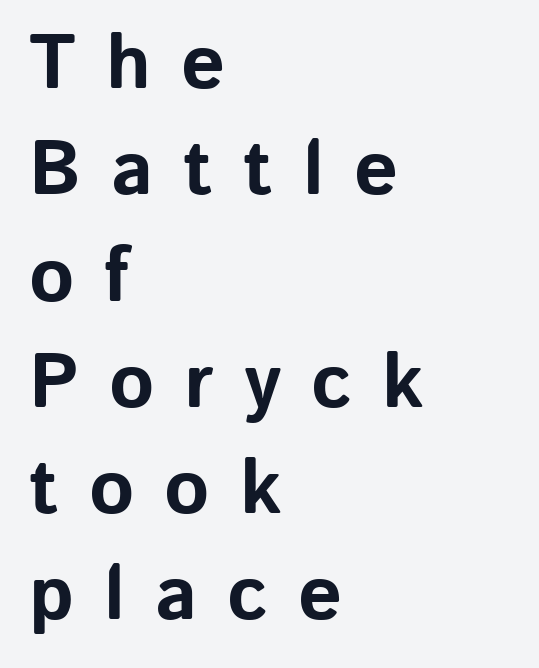
{"serif": "no", "italic": "no", "bold": "yes", "weight": "bold", "width": "normal", "stroke_contrast": "low", "x_height": "medium", "monospaced": "no", "underline": "no", "align": "left", "line_spacing": "normal", "line_spacing_ratio": 1.38, "letter_spacing": "wide", "letter_spacing_em": 0.39, "glyph_px": 77}
